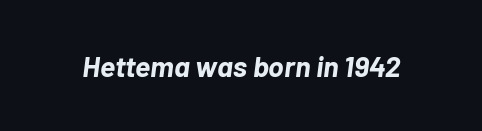
Each row of text sits above clean, open space. The text carries the slant typical of an italic or oblique font. You could not count columns in this text — the font is proportionally spaced. The characters look thick and weighty, a clear bold.
